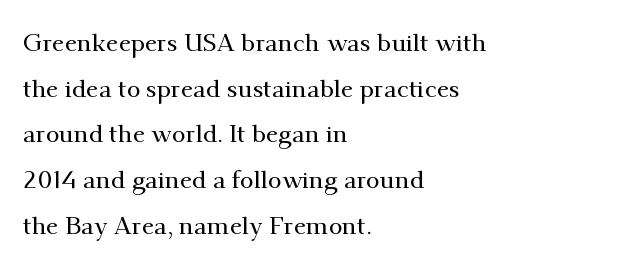
Teacher's note: observe the even left margin — that is flush-left alignment. Check under the words: just untouched page. Tracking value appears to be zero — textbook default spacing. A roman cut, with each character standing at attention.
